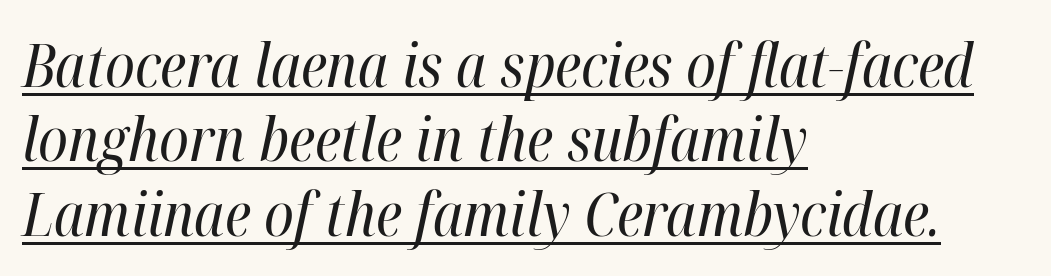
The image shows 60 px regular-weight, condensed type, italic (leaning right); set left-aligned, line spacing 1.24x, normal letter spacing, underlined; high stroke contrast and a medium x-height.
